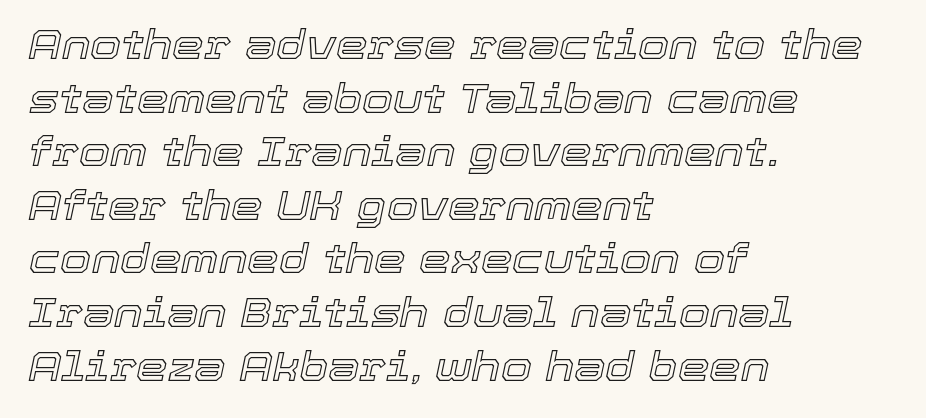
The image shows 40 px text type, italic (leaning right); set left-aligned, normal line spacing (1.34x), normal letter spacing, not underlined; a medium x-height.
